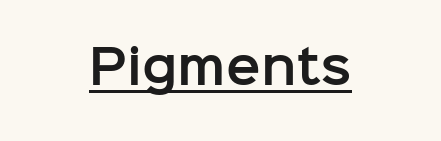
The image shows 46 px sans-serif type, upright; set normal letter spacing, underlined; low stroke contrast and a medium x-height.
